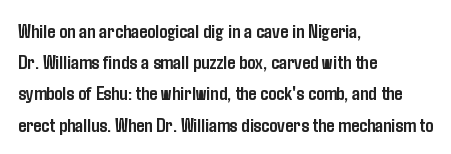
Beneath every word, the page is bare. The letterforms sit shoulder to shoulder at normal distance. The typesetter chose a ragged-right arrangement here. What weight is shown? A full bold with thick strokes.
